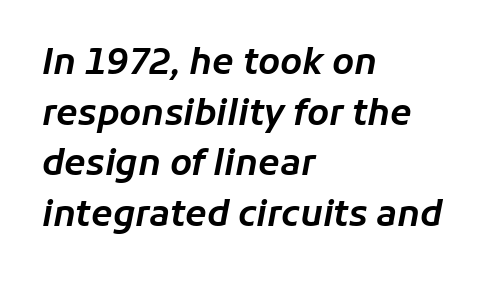
{"italic": "yes", "lean": "right", "slant_degrees": 11, "width": "normal", "stroke_contrast": "low", "x_height": "medium", "monospaced": "no", "underline": "no", "align": "left", "line_spacing": "normal", "line_spacing_ratio": 1.45, "letter_spacing": "normal", "letter_spacing_em": 0.0, "glyph_px": 35}
